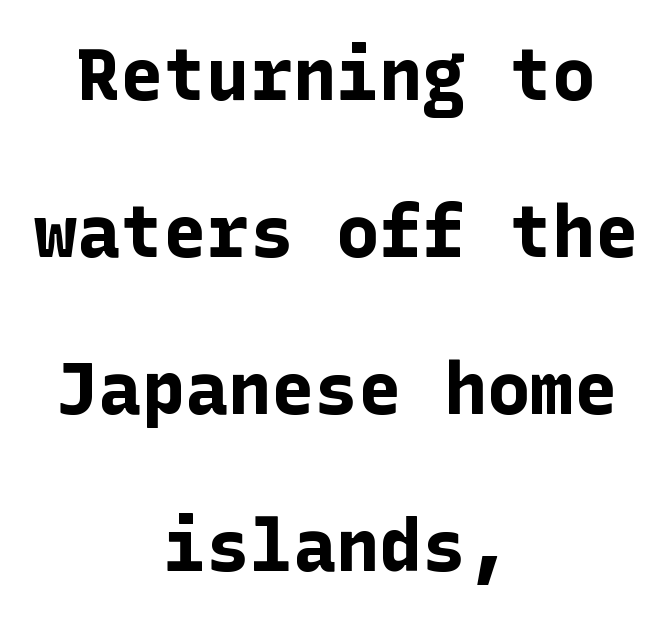
The image shows 72 px bold sans-serif type, upright; set centered, loose line spacing (2.18x), normal letter spacing, not underlined; low stroke contrast and a medium x-height.
